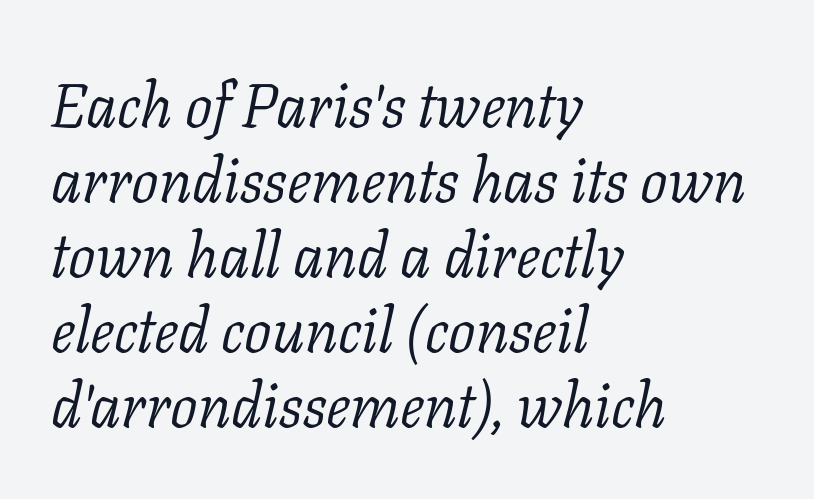
{"serif": "yes", "italic": "yes", "lean": "right", "slant_degrees": 11, "bold": "no", "weight": "light", "width": "normal", "stroke_contrast": "low", "x_height": "medium", "monospaced": "no", "underline": "no", "align": "left", "line_spacing_ratio": 1.23, "letter_spacing": "normal", "letter_spacing_em": 0.0, "glyph_px": 61}
